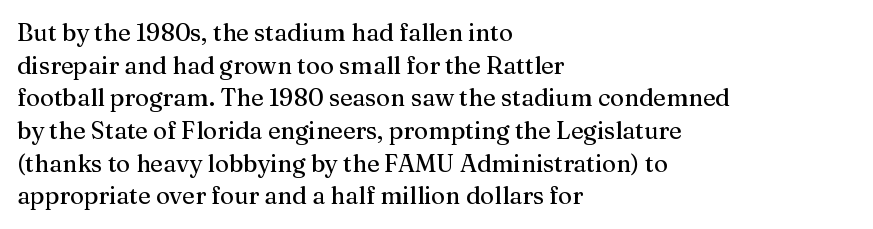
Q: Is the text italic (slanted)? A: No, it is upright.
Q: Is the text underlined? A: No.
Q: How is the paragraph aligned? A: Left-aligned.
Q: Is the spacing between letters normal or unusually wide? A: Normal.
Q: Is the spacing between lines tight, normal or loose? A: Normal.
